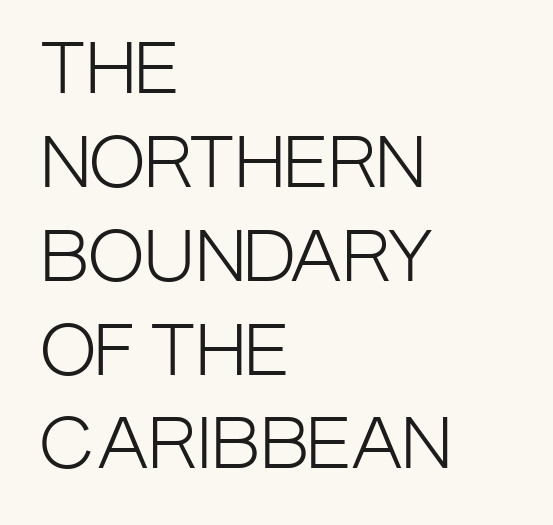
Proportional: the letters do not fall into vertical columns. The weight tops out at a normal text grade. No feet cap the strokes, marking this as sans-serif type. The letterforms sit shoulder to shoulder at normal distance. Descenders are the only things crossing below the line. All the whitespace from short lines collects on the right.
